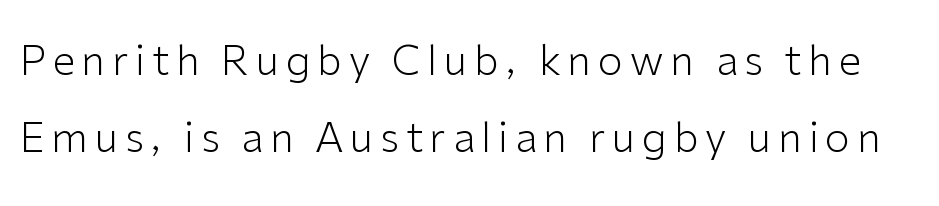
Q: Is the text bold? A: No.
Q: Is the text italic (slanted)? A: No, it is upright.
Q: Is the typeface a serif or a sans-serif typeface? A: Sans-serif.
Q: Is the text underlined? A: No.
Q: Width (condensed, normal, or wide)? A: Normal.
Q: Stroke contrast? A: Low.
Q: x-height? A: Medium.
Q: Monospaced? A: No.
